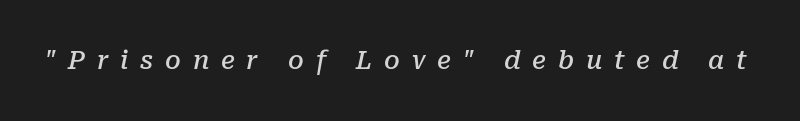
Semibold letterforms, between regular and bold. This sample uses expanded letter spacing, leaving extra air between glyphs. The passage shown is not underscored anywhere. The lettering tilts uniformly, giving the passage an italic look.
